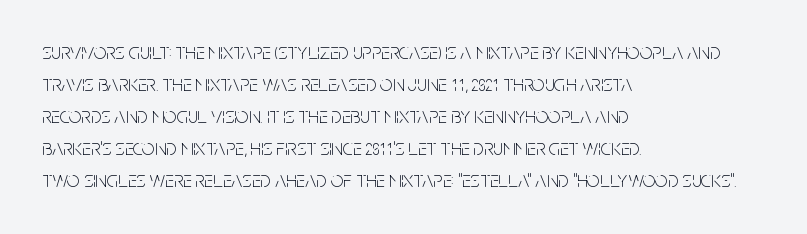
Q: Is the text bold? A: No.
Q: Is the text italic (slanted)? A: No, it is upright.
Q: Is the text underlined? A: No.
Q: How is the paragraph aligned? A: Left-aligned.
Q: Is the spacing between letters normal or unusually wide? A: Normal.
Q: Is the spacing between lines tight, normal or loose? A: Normal.
